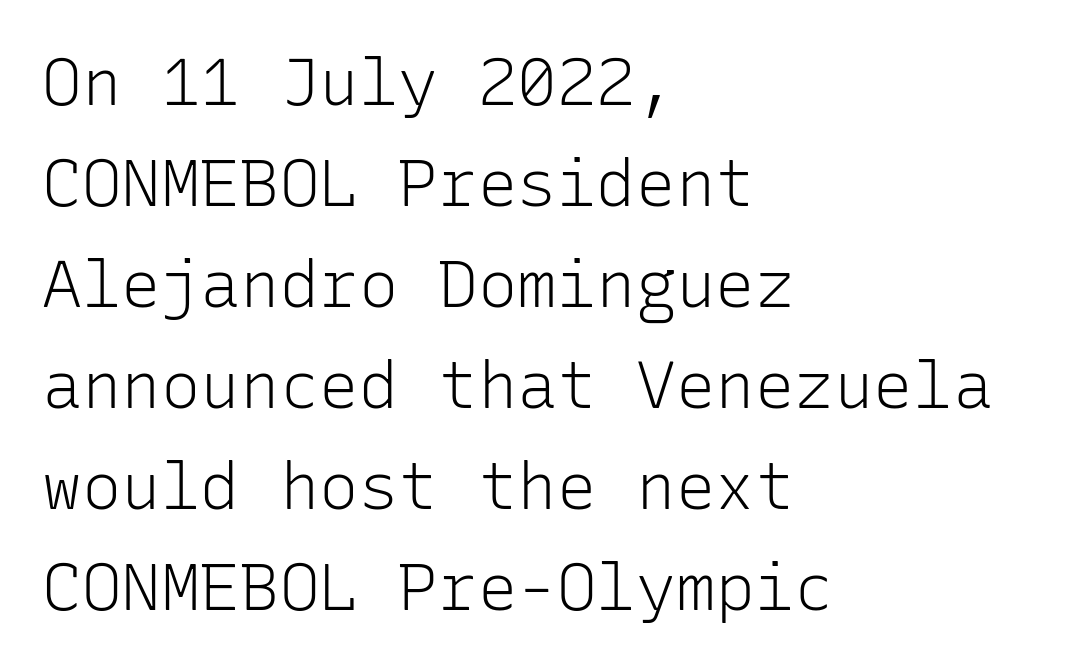
The image shows 66 px light sans-serif type, upright, monospaced; set left-aligned, normal line spacing (1.53x), normal letter spacing, not underlined; low stroke contrast and a medium x-height.
